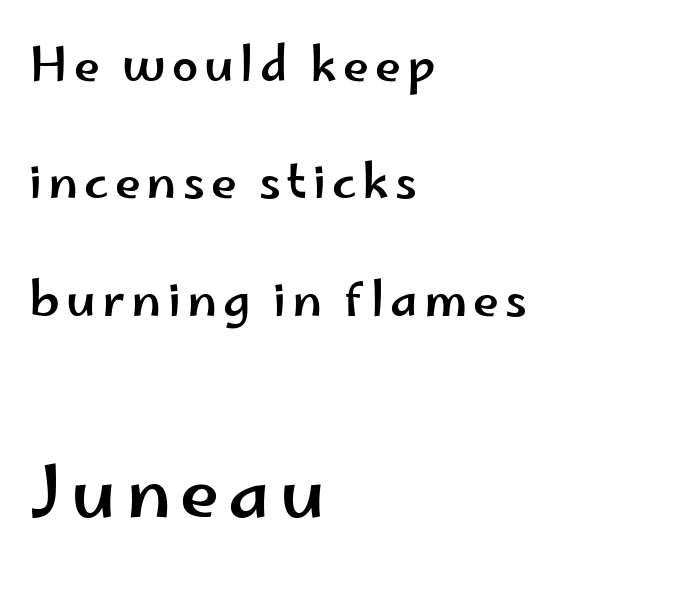
{"serif": "no", "italic": "no", "width": "wide", "stroke_contrast": "low", "x_height": "small", "monospaced": "no", "underline": "no", "align": "left", "line_spacing": "loose", "line_spacing_ratio": 2.5, "larger_block": "second", "size_ratio": 1.51, "glyph_px": 71}
